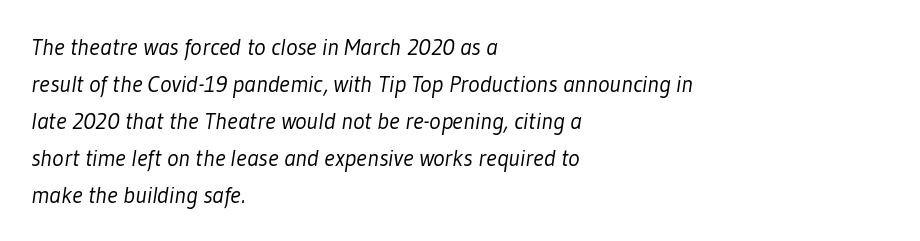
Glance below the letters and you will spot only blank space. The weight tops out at a normal text grade. Caption: standard tracking, unaltered. Short and long lines alike share a common starting point at left.
